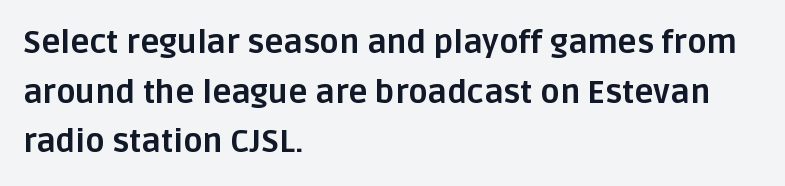
Q: Is the text bold? A: Yes.
Q: Is the text italic (slanted)? A: No, it is upright.
Q: Is the typeface a serif or a sans-serif typeface? A: Sans-serif.
Q: Is the text underlined? A: No.
Q: How is the paragraph aligned? A: Left-aligned.
Q: Is the spacing between letters normal or unusually wide? A: Normal.
Q: Is the spacing between lines tight, normal or loose? A: Normal.
Q: Width (condensed, normal, or wide)? A: Normal.
Q: Stroke contrast? A: Low.
Q: x-height? A: Large.
Q: Monospaced? A: No.
